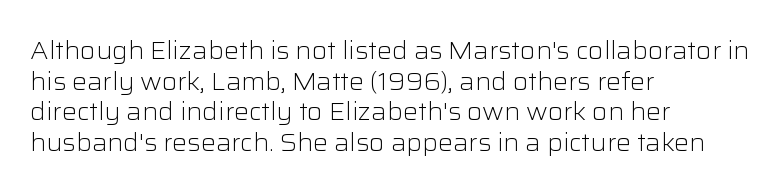
Q: Is the text bold? A: No.
Q: Is the text italic (slanted)? A: No, it is upright.
Q: Is the text underlined? A: No.
Q: How is the paragraph aligned? A: Left-aligned.
Q: Is the spacing between letters normal or unusually wide? A: Normal.
